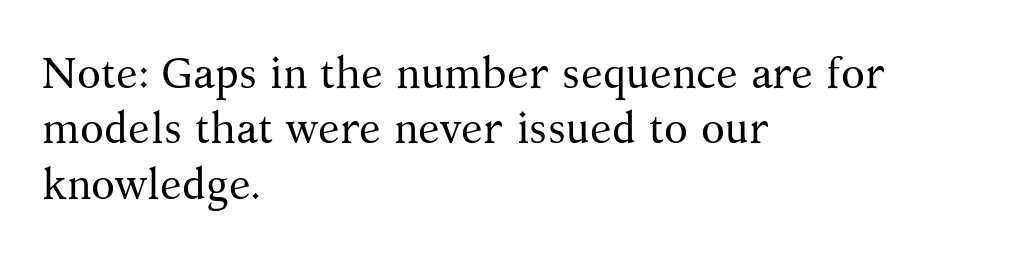
{"serif": "yes", "italic": "no", "bold": "no", "weight": "regular", "width": "normal", "stroke_contrast": "medium", "x_height": "medium", "monospaced": "no", "underline": "no", "align": "left", "line_spacing": "normal", "line_spacing_ratio": 1.26, "letter_spacing": "normal", "letter_spacing_em": 0.0, "glyph_px": 44}
